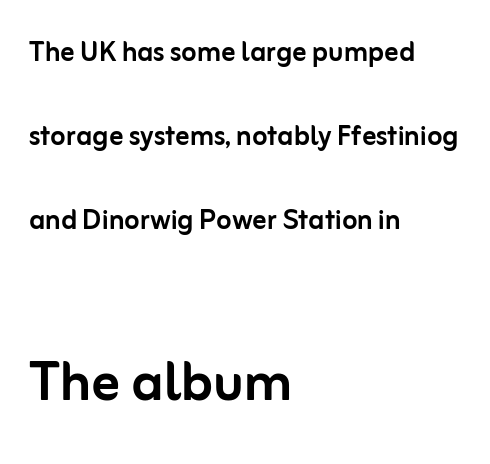
The image shows 70 px sans-serif type, upright; set left-aligned, loose line spacing (2.4x), normal letter spacing, not underlined; the second (bottom) block is 2.0x larger; low stroke contrast and a medium x-height.
